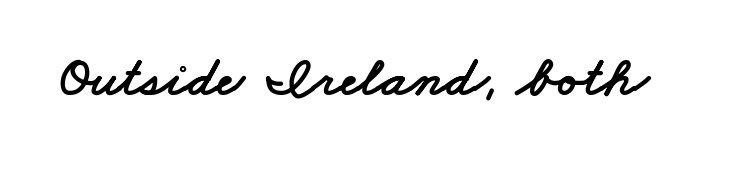
The image shows 58 px wide sans-serif type; set normal letter spacing, not underlined; low stroke contrast and a small x-height.
